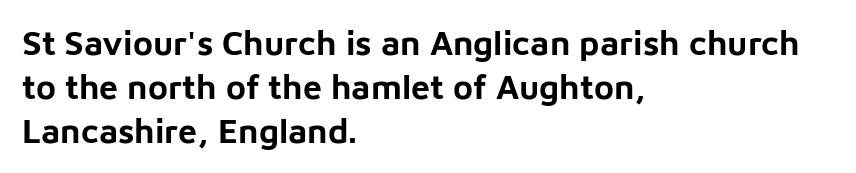
{"serif": "no", "italic": "no", "bold": "yes", "weight": "bold", "width": "normal", "stroke_contrast": "low", "x_height": "medium", "monospaced": "no", "underline": "no", "align": "left", "line_spacing": "normal", "line_spacing_ratio": 1.29, "letter_spacing": "normal", "letter_spacing_em": 0.0, "glyph_px": 34}
